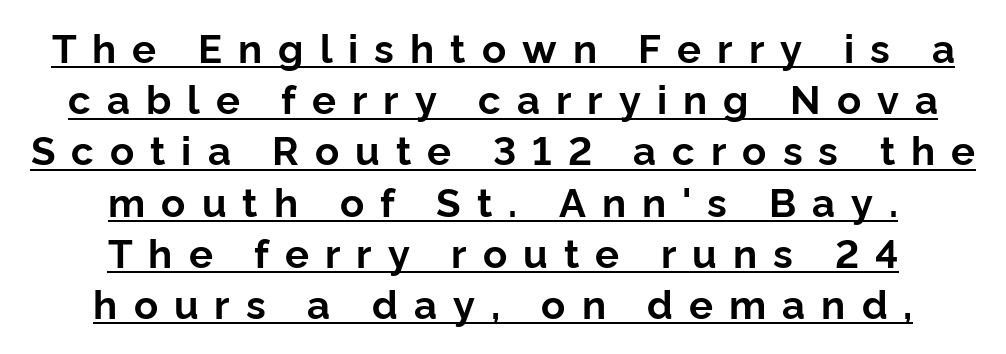
Strong, thick strokes mark this as bold type. Each letter keeps its own natural width here, so spacing adapts to shape. Spacing between characters has been opened up far beyond the box default. This is sans-serif lettering, the kind often seen on screens and signage.
